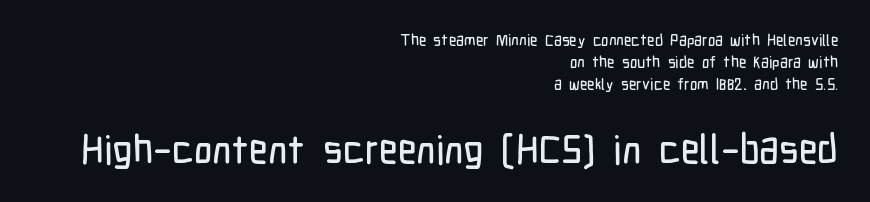
Q: Is the text italic (slanted)? A: No, it is upright.
Q: Is the typeface a serif or a sans-serif typeface? A: Sans-serif.
Q: Is the text underlined? A: No.
Q: How is the paragraph aligned? A: Right-aligned.
Q: Is the spacing between letters normal or unusually wide? A: Normal.
Q: Is the spacing between lines tight, normal or loose? A: Normal.
Q: Which block of text is set in a larger size, the first (top) or the second (bottom)? A: The second (bottom) one.
Q: Width (condensed, normal, or wide)? A: Condensed.
Q: Stroke contrast? A: Low.
Q: x-height? A: Medium.
Q: Monospaced? A: No.
